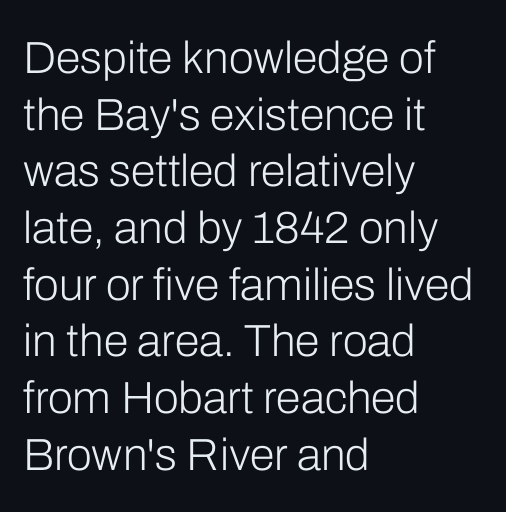
The image shows 45 px light sans-serif type, upright; set left-aligned, normal line spacing (1.26x), normal letter spacing, not underlined; low stroke contrast and a medium x-height.
